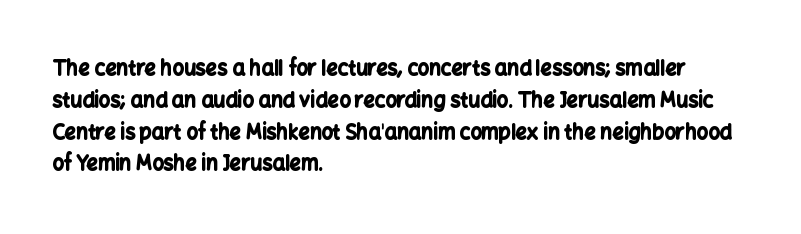
Upright lettering throughout. The foot of each line stays bare and open. Line spacing here is normal. The letters sit at their default tracking, neither squeezed nor spread. The setting favours the left margin, as ordinary paragraphs usually do. These words are printed bold, with thick strokes throughout.
